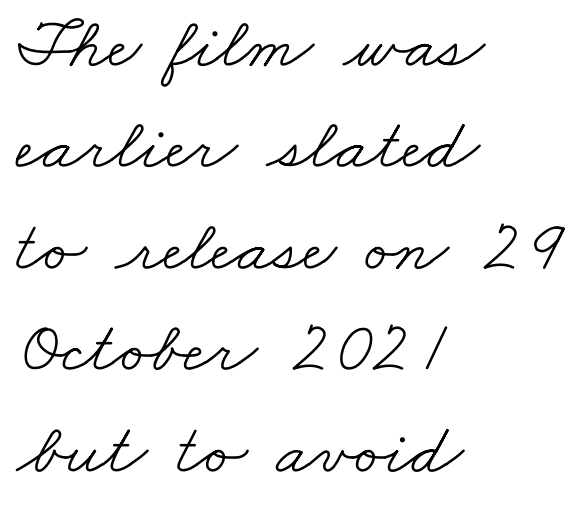
Does the copy run flush right? No — it runs flush left. Nothing unusual about the tracking: characters are spaced as the font intends. Is this a fixed-width face? No — the glyphs have proportional, varying widths. The space beneath each line is pristine and unruled.
